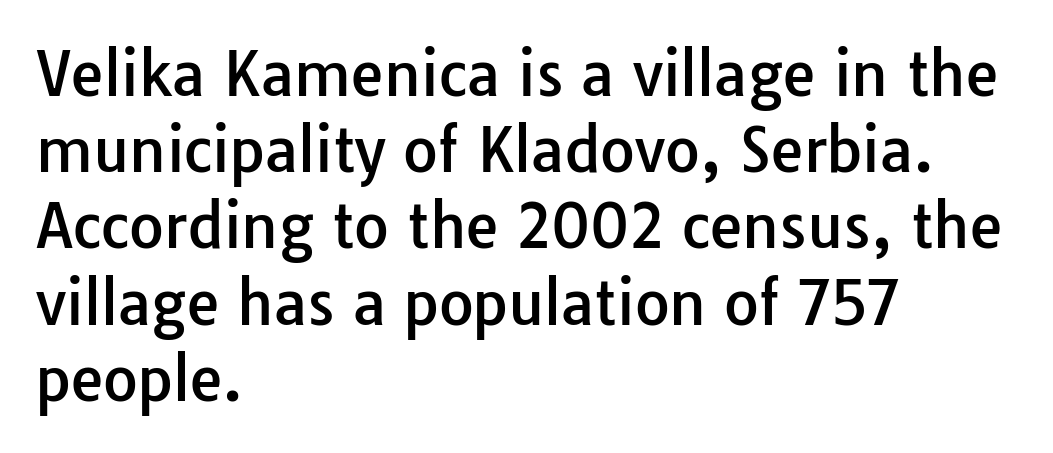
The image shows 60 px sans-serif type, upright; set left-aligned, normal line spacing (1.27x), normal letter spacing, not underlined; low stroke contrast and a medium x-height.
